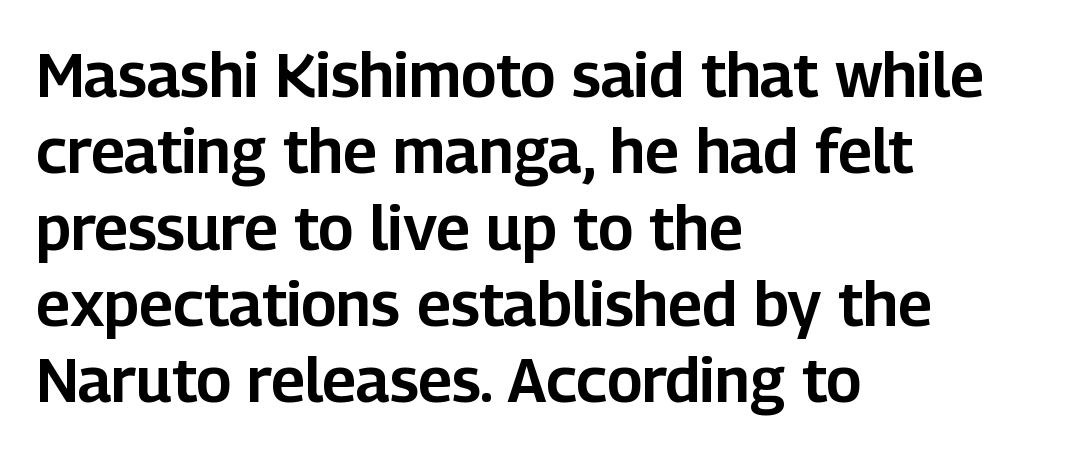
The image shows 62 px sans-serif type, upright; set left-aligned, line spacing 1.23x, normal letter spacing, not underlined; low stroke contrast and a medium x-height.
